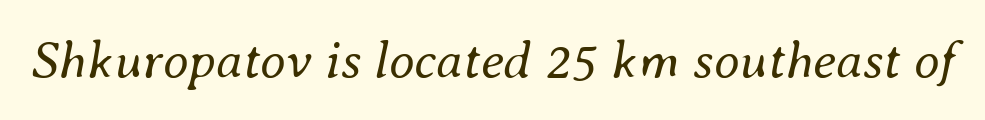
The cut favours lightness, reaching ordinary text weight at its darkest. Inter-character spacing is left at the font's built-in metrics. A typesetter would call this proportional, since set widths differ per character. The string is rendered with underlining switched off.
